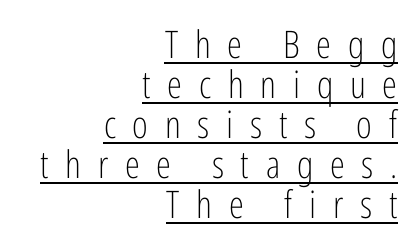
The lettering is marked with a stroke running underneath it. A light-to-regular cut is what we see here. The rendering uses a small line-height, squeezing the rows. The passage shown is typed in a proportional face where columns would drift.
